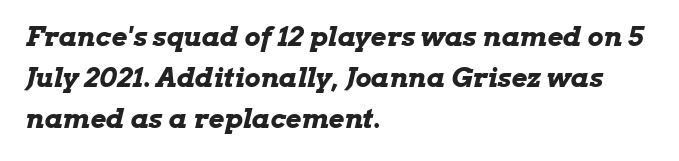
Q: Is the text bold? A: Yes.
Q: Is the text italic (slanted)? A: Yes, it leans right by about 13 degrees.
Q: Is the text underlined? A: No.
Q: How is the paragraph aligned? A: Left-aligned.
Q: Is the spacing between letters normal or unusually wide? A: Normal.
Q: Is the spacing between lines tight, normal or loose? A: Normal.
